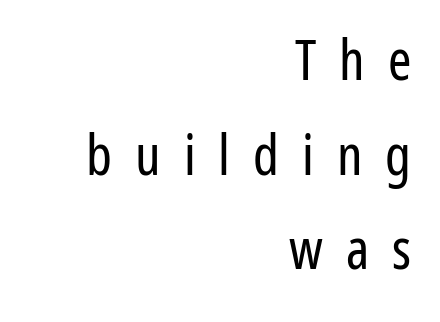
The image shows 56 px regular-weight, condensed sans-serif type, upright; set right-aligned, normal line spacing (1.69x), unusually wide letter spacing (+0.41 em), not underlined; low stroke contrast and a medium x-height.
